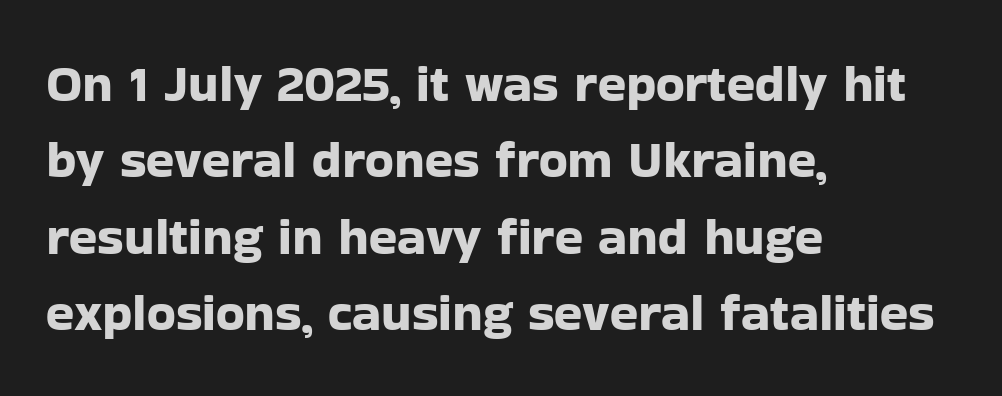
The image shows 52 px sans-serif type, upright; set left-aligned, normal line spacing (1.47x), normal letter spacing, not underlined; low stroke contrast and a medium x-height.
